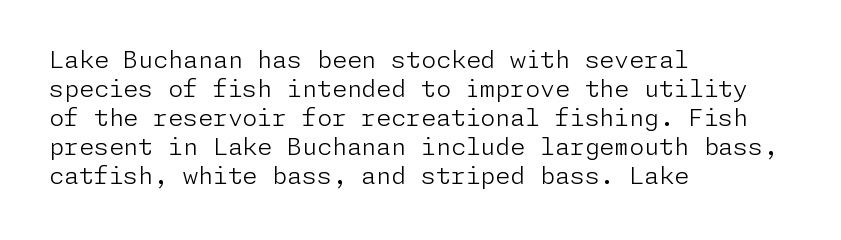
The strokes carry an ordinary text weight at most. Default kerning and tracking; the words read as compact shapes. The gap between lines stays unmarked. Does the lettering tilt? It doesn't — this is upright.
